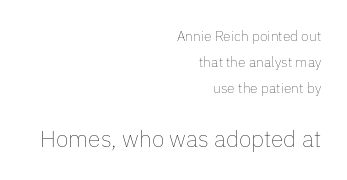
The image shows 23 px text type, upright; set right-aligned, line spacing 1.87x, normal letter spacing, not underlined; the second (bottom) block is 1.64x larger.
